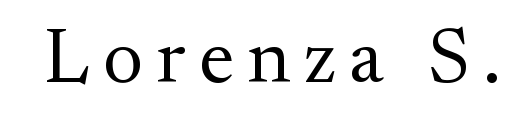
The image shows 78 px regular-weight serif type, upright; set not underlined; medium stroke contrast and a small x-height.
